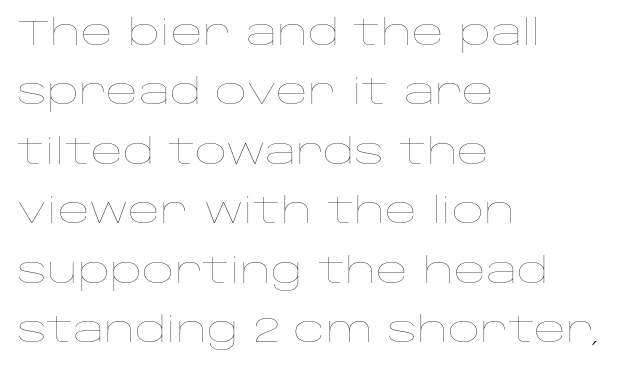
Stems here are at most as thick as an everyday book face. Character widths vary here, with narrow letters taking less room than wide ones. Horizontal alignment here is leftward, the default for most running prose. What's the leading like? Ordinary, nothing unusual. The lettering holds an erect, upright posture throughout.
